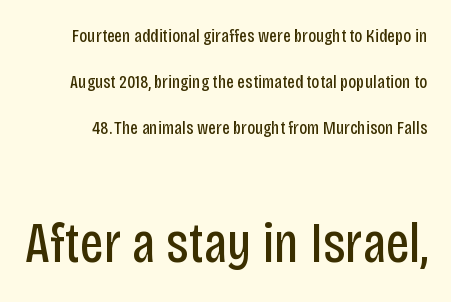
Nope, not italic — everything's standing straight. Check the space under the baseline: it is left empty. Reading top to bottom, the characters get bigger at the block break. How are the letters spaced? Ordinarily, with no added tracking.
